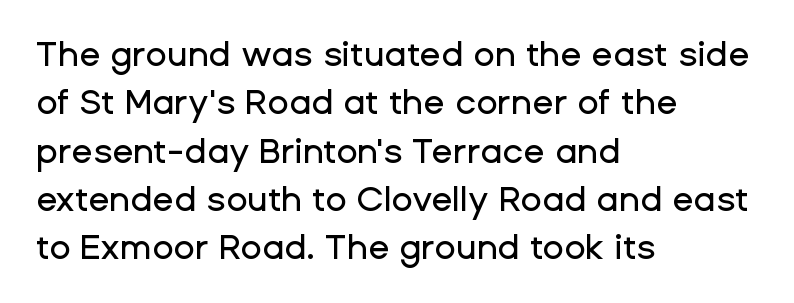
{"serif": "no", "italic": "no", "width": "normal", "stroke_contrast": "low", "x_height": "medium", "monospaced": "no", "underline": "no", "align": "left", "line_spacing": "normal", "line_spacing_ratio": 1.38, "letter_spacing": "normal", "letter_spacing_em": 0.0, "glyph_px": 35}
